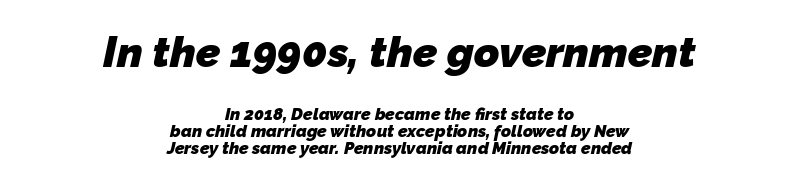
This rendering features lettering with no underline. Looks like regular typesetting: each glyph gets only the width it needs. Look at the tracking — it's just the regular setting, nothing added. Heavy-handed strokes throughout: this text is bold.
